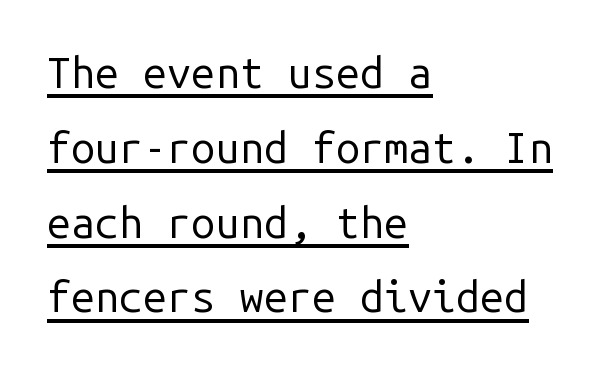
{"serif": "no", "italic": "no", "bold": "no", "weight": "regular", "width": "normal", "stroke_contrast": "low", "x_height": "medium", "monospaced": "yes", "underline": "yes", "align": "left", "line_spacing_ratio": 1.74, "letter_spacing": "normal", "letter_spacing_em": 0.0, "glyph_px": 43}
